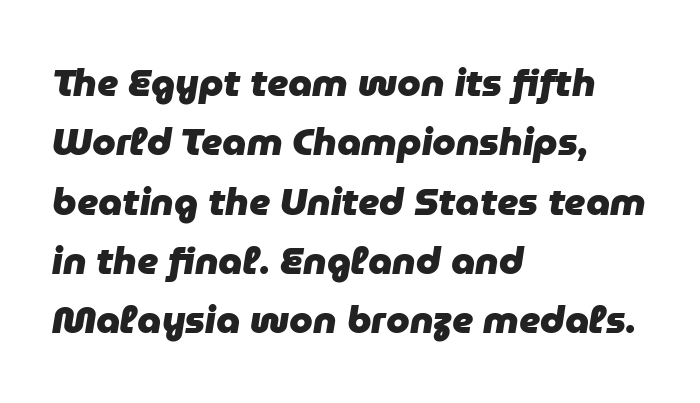
{"italic": "yes", "lean": "right", "slant_degrees": 9, "bold": "yes", "weight": "heavy", "width": "normal", "stroke_contrast": "low", "x_height": "medium", "monospaced": "no", "underline": "no", "align": "left", "line_spacing": "normal", "line_spacing_ratio": 1.56, "letter_spacing": "normal", "letter_spacing_em": 0.0, "glyph_px": 38}
